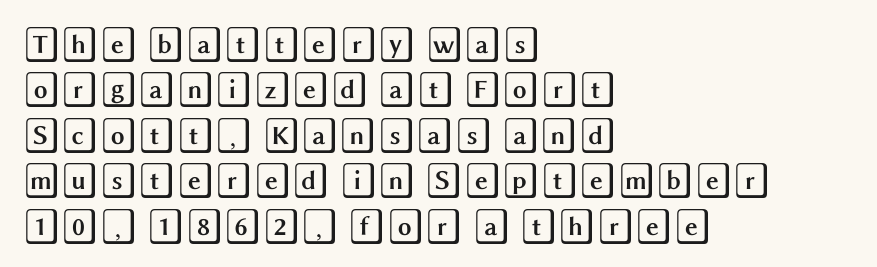
Q: Is the text italic (slanted)? A: No, it is upright.
Q: Is the text underlined? A: No.
Q: How is the paragraph aligned? A: Left-aligned.
Q: Is the spacing between letters normal or unusually wide? A: Normal.
Q: Is the spacing between lines tight, normal or loose? A: Normal.
Q: Width (condensed, normal, or wide)? A: Wide.
Q: x-height? A: Large.
